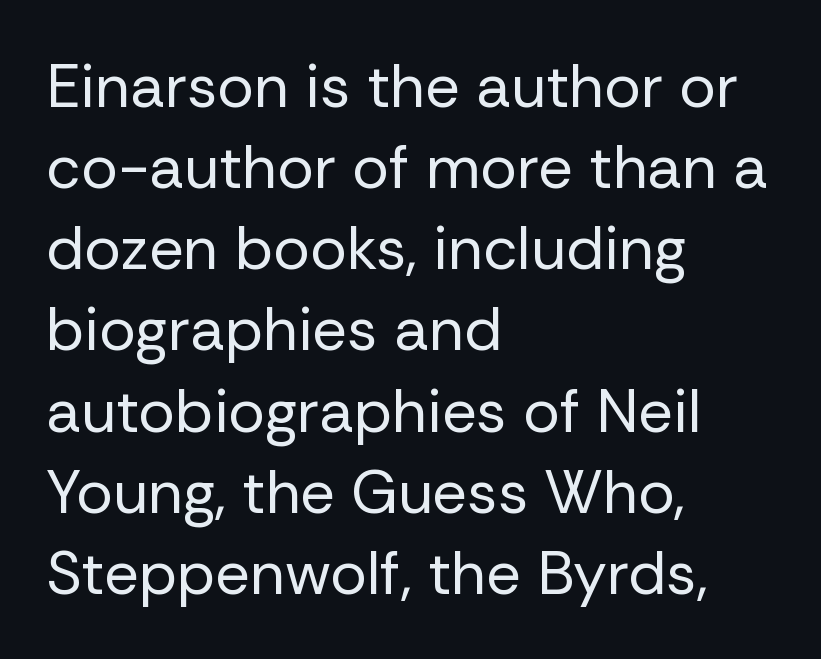
The line texture is even and compact thanks to regular tracking. The rendering uses a moderate line-height, typical for paragraphs. To sum up the face: it is a sans, with no serifs. You could not count columns in this text — the font is proportionally spaced.
